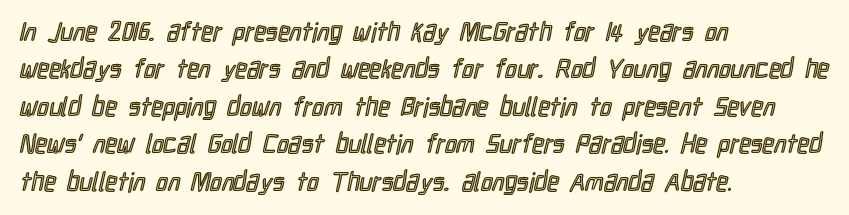
{"underline": "no", "align": "left", "line_spacing": "normal", "line_spacing_ratio": 1.44, "letter_spacing": "normal", "letter_spacing_em": 0.0, "glyph_px": 26}
